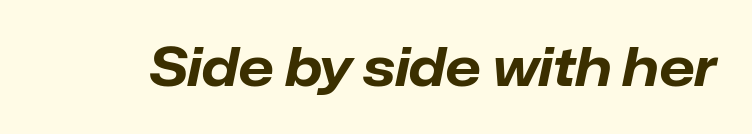
{"italic": "yes", "lean": "right", "slant_degrees": 12, "bold": "yes", "weight": "bold", "width": "normal", "stroke_contrast": "low", "x_height": "medium", "monospaced": "no", "underline": "no", "letter_spacing": "normal", "letter_spacing_em": 0.0, "glyph_px": 52}
